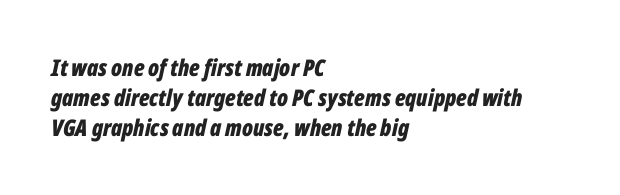
Q: Is the text bold? A: Yes.
Q: Is the text italic (slanted)? A: Yes, it leans right by about 12 degrees.
Q: Is the text underlined? A: No.
Q: How is the paragraph aligned? A: Left-aligned.
Q: Is the spacing between letters normal or unusually wide? A: Normal.
Q: Is the spacing between lines tight, normal or loose? A: Normal.
